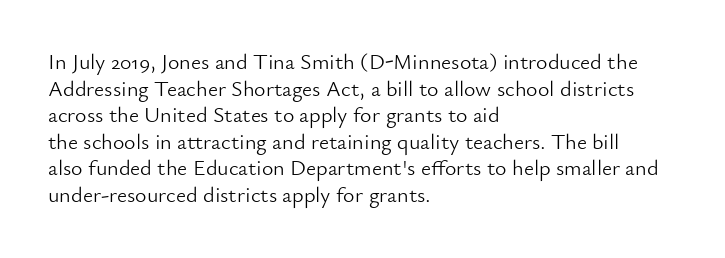
Q: Is the text bold? A: No.
Q: Is the text italic (slanted)? A: No, it is upright.
Q: Is the text underlined? A: No.
Q: How is the paragraph aligned? A: Left-aligned.
Q: Is the spacing between letters normal or unusually wide? A: Normal.
